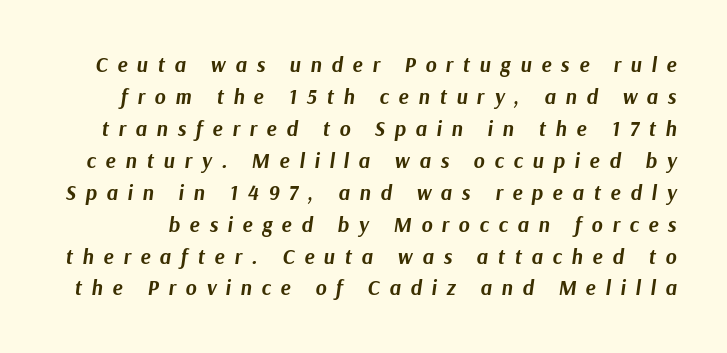
The image shows 21 px bold type, italic (leaning right); set normal line spacing (1.52x), unusually wide letter spacing (+0.46 em), not underlined.
